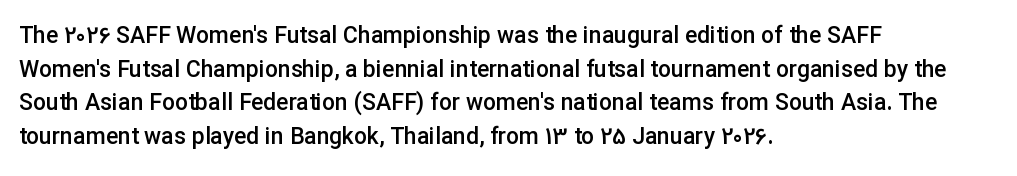
The image shows 23 px text type, upright; set left-aligned, normal line spacing (1.46x), normal letter spacing, not underlined.
